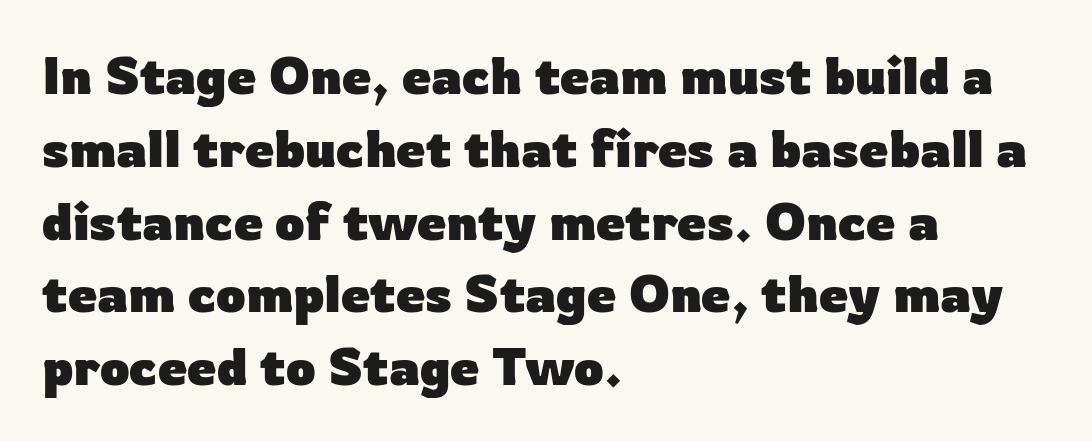
{"serif": "no", "italic": "no", "bold": "yes", "weight": "heavy", "width": "normal", "stroke_contrast": "low", "x_height": "medium", "monospaced": "no", "underline": "no", "align": "left", "line_spacing": "normal", "line_spacing_ratio": 1.4, "letter_spacing": "normal", "letter_spacing_em": 0.0, "glyph_px": 52}
